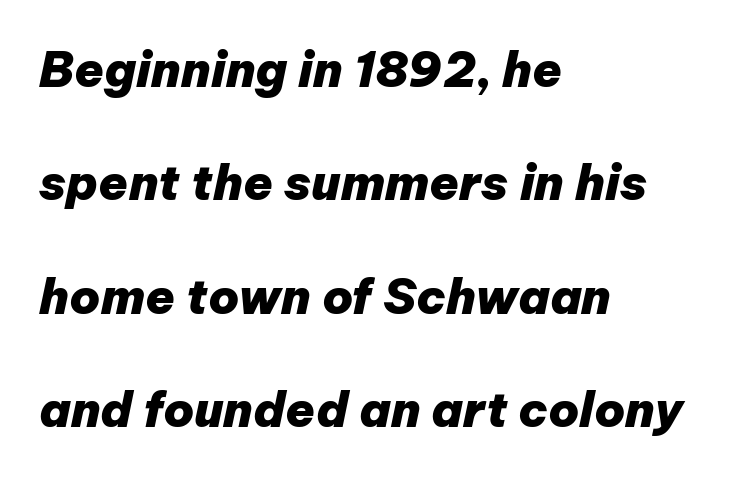
{"italic": "yes", "lean": "right", "slant_degrees": 12, "bold": "yes", "weight": "heavy", "width": "normal", "stroke_contrast": "low", "x_height": "medium", "monospaced": "no", "underline": "no", "align": "left", "line_spacing": "loose", "line_spacing_ratio": 2.36, "letter_spacing": "normal", "letter_spacing_em": 0.0, "glyph_px": 48}
